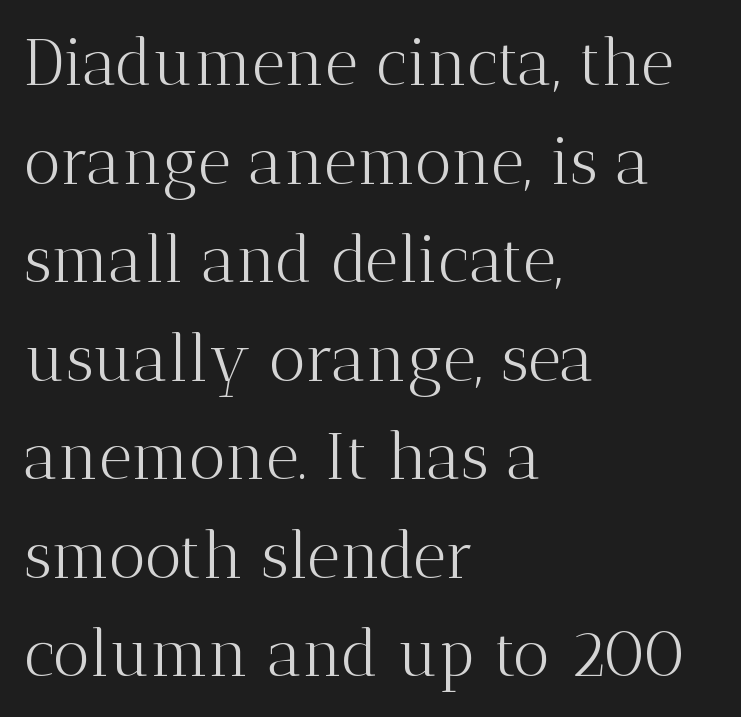
{"serif": "yes", "italic": "no", "bold": "no", "weight": "light", "width": "normal", "stroke_contrast": "medium", "x_height": "medium", "monospaced": "no", "underline": "no", "align": "left", "line_spacing": "normal", "line_spacing_ratio": 1.54, "letter_spacing": "normal", "letter_spacing_em": 0.0, "glyph_px": 64}
